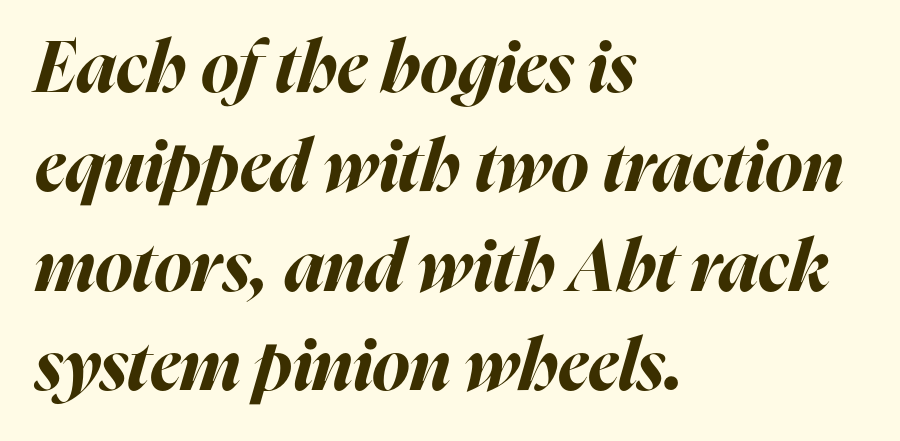
{"italic": "yes", "lean": "right", "slant_degrees": 16, "bold": "yes", "weight": "bold", "width": "normal", "stroke_contrast": "high", "x_height": "medium", "monospaced": "no", "underline": "no", "align": "left", "line_spacing": "normal", "line_spacing_ratio": 1.4, "letter_spacing": "normal", "letter_spacing_em": 0.0, "glyph_px": 71}
